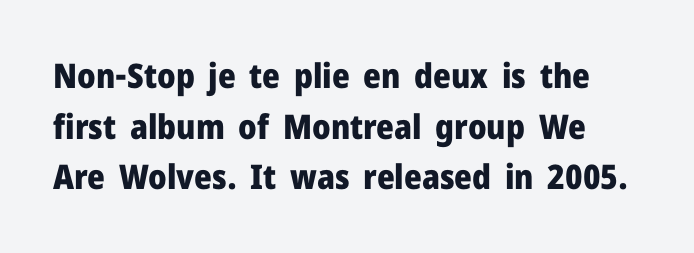
The image shows 34 px heavy sans-serif type, upright; set normal line spacing (1.49x), normal letter spacing, not underlined; low stroke contrast and a medium x-height.
